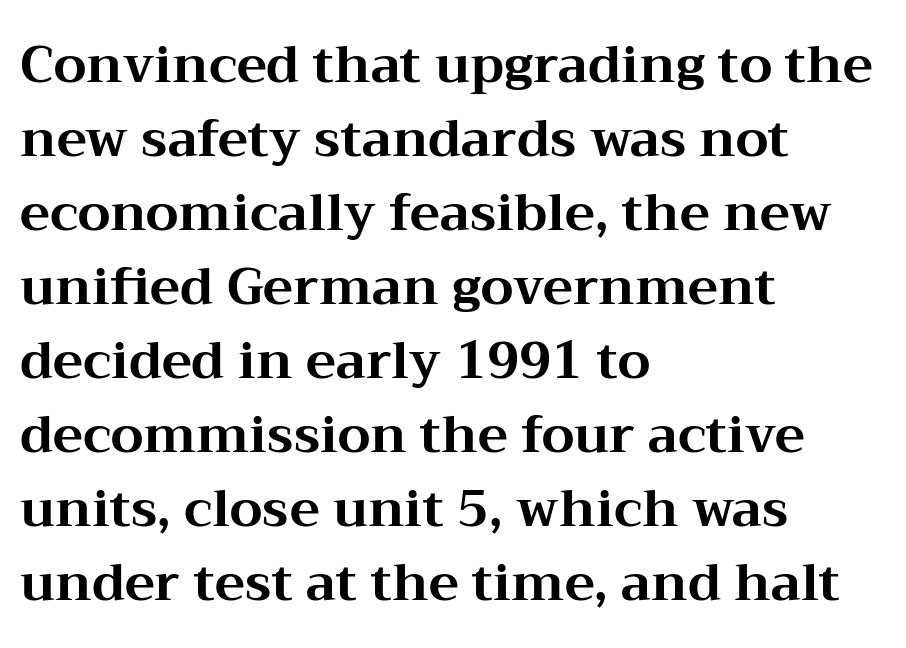
The image shows 51 px bold, wide serif type, upright; set left-aligned, normal line spacing (1.45x), normal letter spacing, not underlined; medium stroke contrast and a medium x-height.
